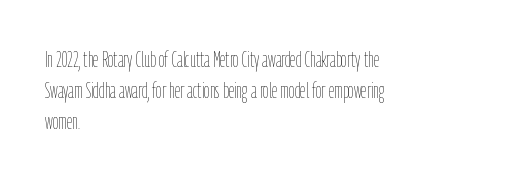
{"italic": "no", "bold": "no", "underline": "no", "align": "left", "line_spacing": "normal", "line_spacing_ratio": 1.41, "letter_spacing": "normal", "letter_spacing_em": 0.0, "glyph_px": 22}
